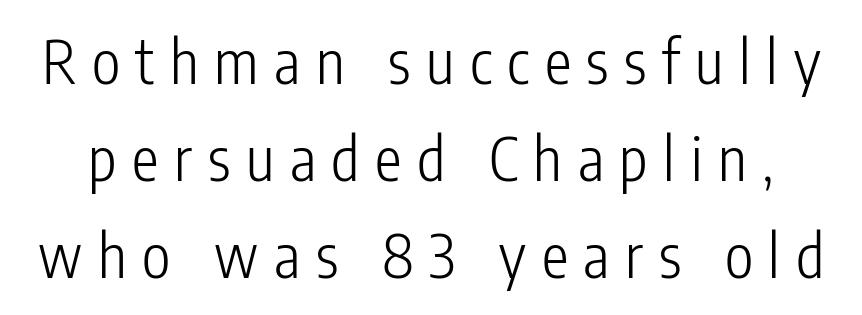
I'd call this a sans setting — the letters go barefoot. Horizontal bands of white between lines are of average thickness. Quick note: not italic, upright. The tracking reads as deliberately expanded to a designer's eye. The gap between lines stays unmarked. Spacing verdict: proportional, widths tailored to each character.
